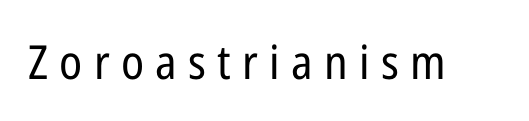
{"serif": "no", "italic": "no", "bold": "no", "weight": "regular", "width": "condensed", "stroke_contrast": "low", "x_height": "medium", "monospaced": "no", "underline": "no", "letter_spacing": "wide", "letter_spacing_em": 0.24, "glyph_px": 47}
